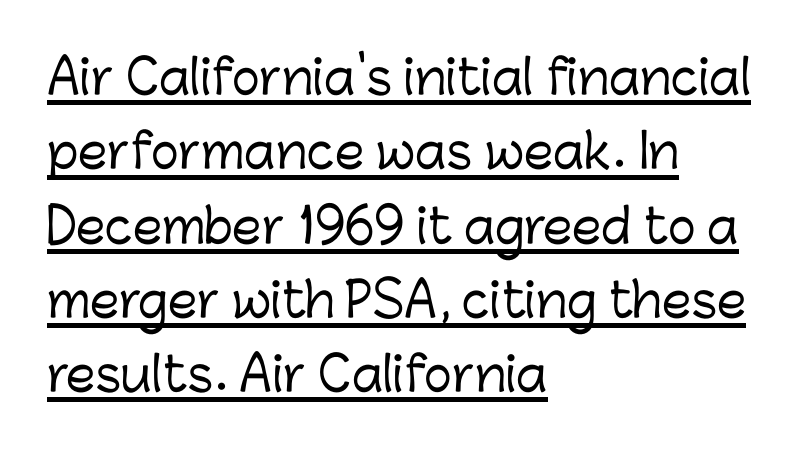
{"serif": "no", "italic": "no", "width": "normal", "stroke_contrast": "low", "x_height": "medium", "monospaced": "no", "underline": "yes", "align": "left", "line_spacing": "normal", "line_spacing_ratio": 1.58, "letter_spacing": "normal", "letter_spacing_em": 0.0, "glyph_px": 47}
